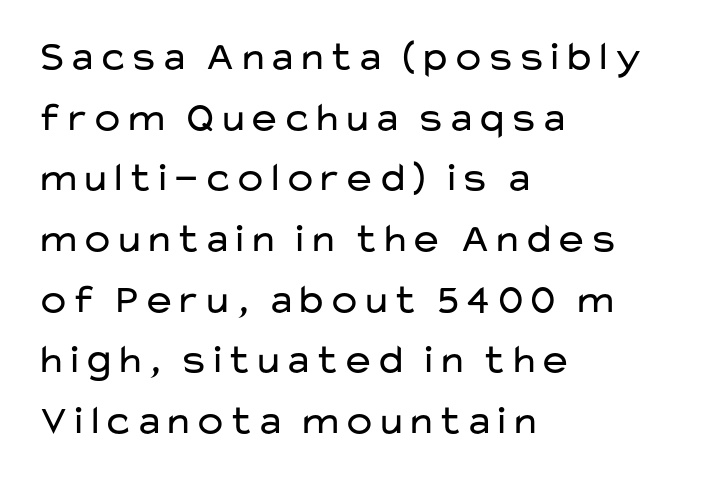
Q: Is the text bold? A: No.
Q: Is the text italic (slanted)? A: No, it is upright.
Q: Is the typeface a serif or a sans-serif typeface? A: Sans-serif.
Q: Is the text underlined? A: No.
Q: How is the paragraph aligned? A: Left-aligned.
Q: Is the spacing between letters normal or unusually wide? A: Normal.
Q: Is the spacing between lines tight, normal or loose? A: Normal.
Q: Width (condensed, normal, or wide)? A: Wide.
Q: Stroke contrast? A: Low.
Q: x-height? A: Medium.
Q: Monospaced? A: No.
